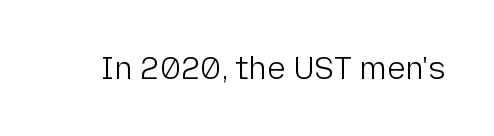
{"serif": "no", "italic": "no", "bold": "no", "weight": "light", "width": "normal", "stroke_contrast": "low", "x_height": "medium", "monospaced": "no", "underline": "no", "letter_spacing": "normal", "letter_spacing_em": 0.0, "glyph_px": 31}
